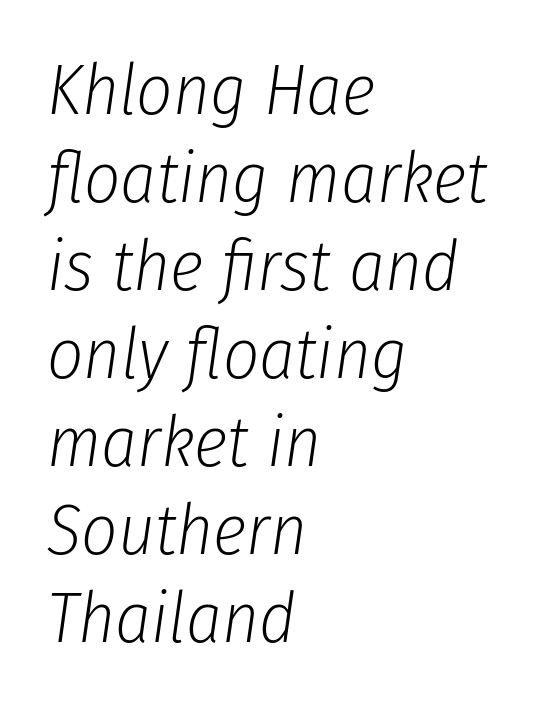
Is this a heavy cut? Hardly; it is regular or lighter. Does extra space separate the letters? No, they use regular spacing. Just letters on the line, the space beneath them empty. Does the copy run flush right? No — it runs flush left.
